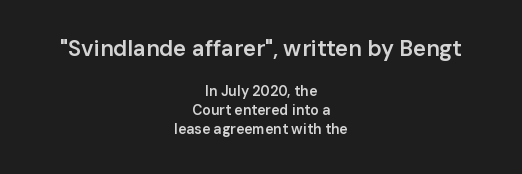
The image shows 22 px text type, upright; set centered, normal line spacing (1.37x), normal letter spacing, not underlined; the first (top) block is 1.57x larger.
